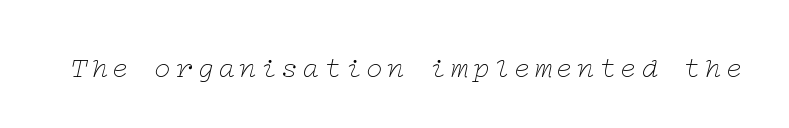
The image shows 29 px thin, wide serif type, italic (leaning right); set not underlined; low stroke contrast and a medium x-height.
